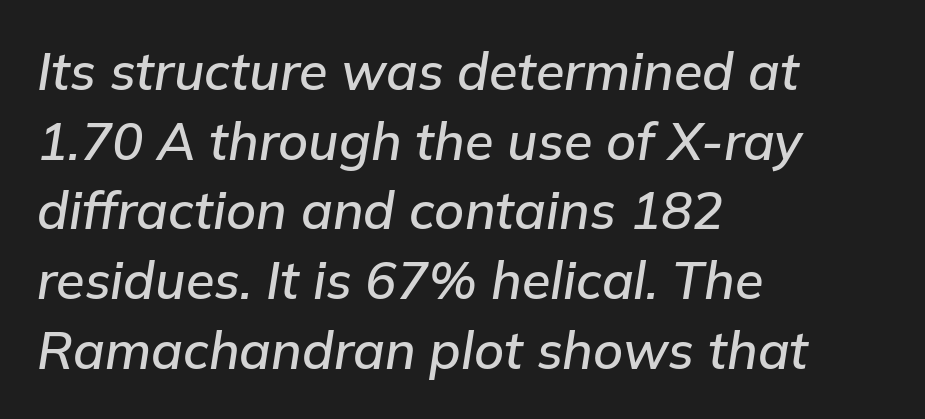
{"italic": "yes", "lean": "right", "slant_degrees": 9, "width": "normal", "stroke_contrast": "low", "x_height": "medium", "monospaced": "no", "underline": "no", "align": "left", "line_spacing": "normal", "line_spacing_ratio": 1.34, "letter_spacing": "normal", "letter_spacing_em": 0.0, "glyph_px": 52}
